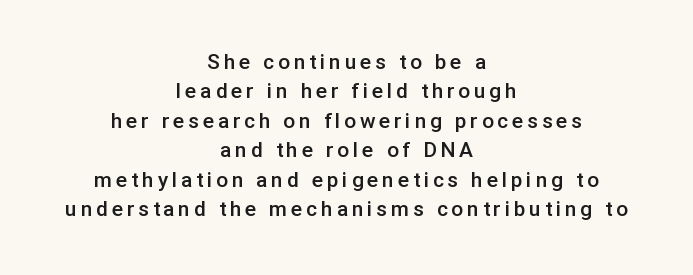
The image shows 21 px text type, upright; set centered, normal line spacing (1.4x), not underlined.
